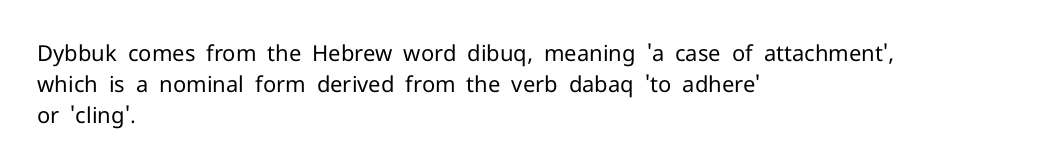
The image shows 22 px text type, upright; set left-aligned, normal line spacing (1.41x), normal letter spacing, not underlined.
